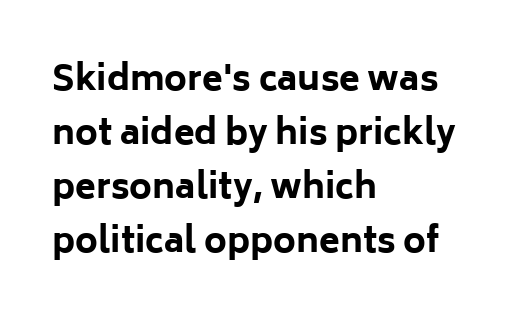
Q: Is the text bold? A: Yes.
Q: Is the text italic (slanted)? A: No, it is upright.
Q: Is the typeface a serif or a sans-serif typeface? A: Sans-serif.
Q: Is the text underlined? A: No.
Q: How is the paragraph aligned? A: Left-aligned.
Q: Is the spacing between letters normal or unusually wide? A: Normal.
Q: Is the spacing between lines tight, normal or loose? A: Normal.
Q: Width (condensed, normal, or wide)? A: Normal.
Q: Stroke contrast? A: Low.
Q: x-height? A: Medium.
Q: Monospaced? A: No.
